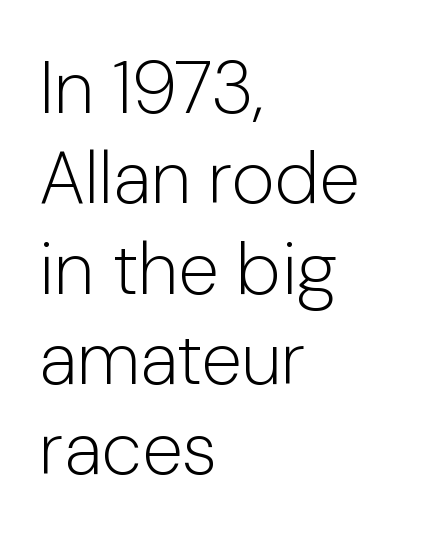
It's the straight-up-and-down kind of type. Stroke terminals: plain, sans-serif. Horizontally, the lines are justified to the leading edge only. On a weight scale, this lands at 450 or below.
